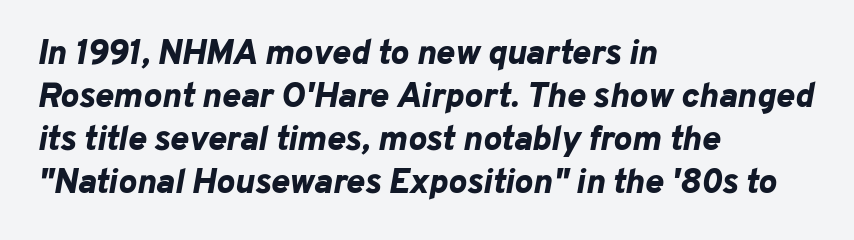
Q: Is the text bold? A: Yes.
Q: Is the text italic (slanted)? A: Yes, it leans right by about 10 degrees.
Q: Is the text underlined? A: No.
Q: How is the paragraph aligned? A: Left-aligned.
Q: Is the spacing between letters normal or unusually wide? A: Normal.
Q: Width (condensed, normal, or wide)? A: Normal.
Q: Stroke contrast? A: Low.
Q: x-height? A: Medium.
Q: Monospaced? A: No.
